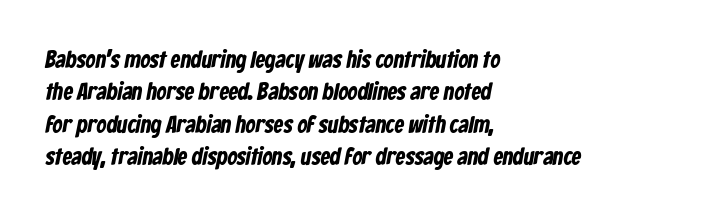
{"underline": "no", "align": "left", "line_spacing": "normal", "line_spacing_ratio": 1.35, "letter_spacing": "normal", "letter_spacing_em": 0.0, "glyph_px": 24}
